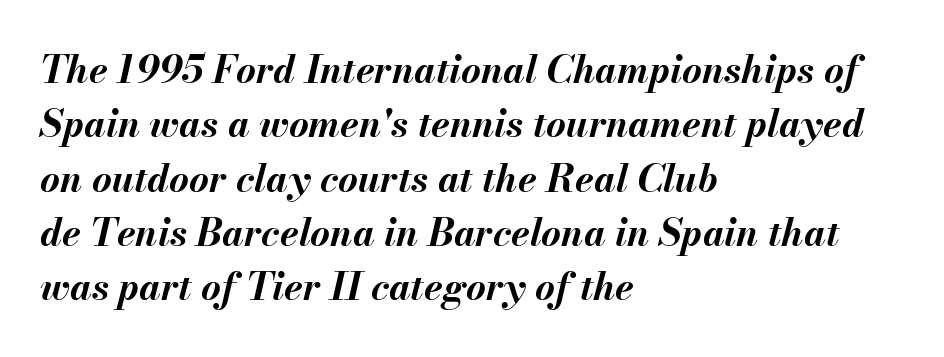
The image shows 38 px bold type, italic (leaning right); set left-aligned, normal line spacing (1.43x), normal letter spacing, not underlined; medium stroke contrast and a small x-height.
